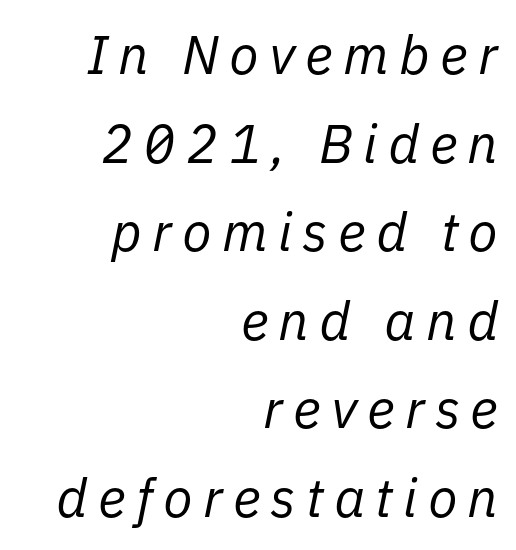
The image shows 54 px regular-weight type, italic (leaning right); set right-aligned, normal line spacing (1.64x), not underlined; low stroke contrast and a medium x-height.
